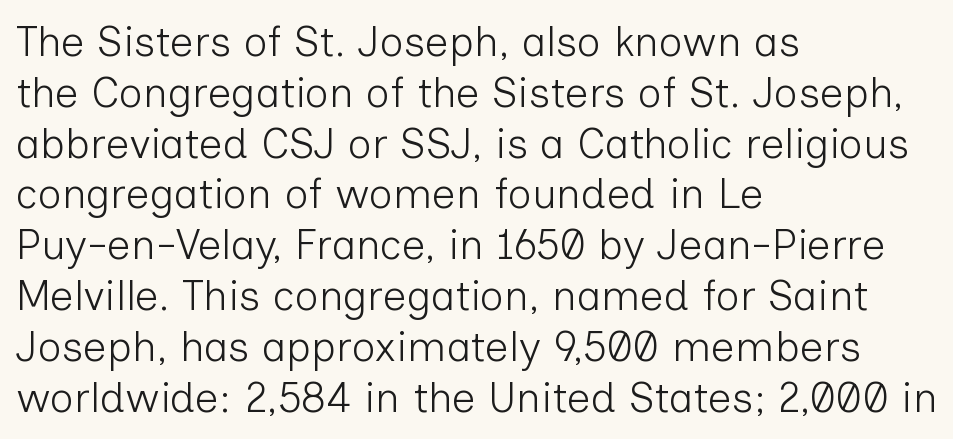
The image shows 42 px light sans-serif type, upright; set left-aligned, line spacing 1.21x, normal letter spacing, not underlined; low stroke contrast and a medium x-height.
